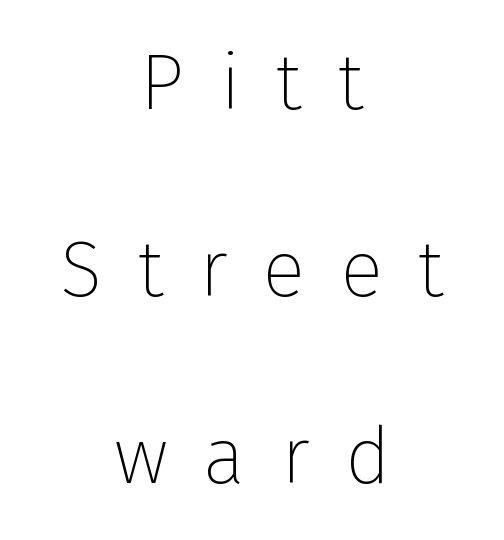
{"serif": "no", "italic": "no", "bold": "no", "weight": "thin", "width": "normal", "stroke_contrast": "low", "x_height": "medium", "monospaced": "no", "underline": "no", "align": "center", "line_spacing": "loose", "line_spacing_ratio": 2.37, "letter_spacing": "wide", "letter_spacing_em": 0.45, "glyph_px": 79}
